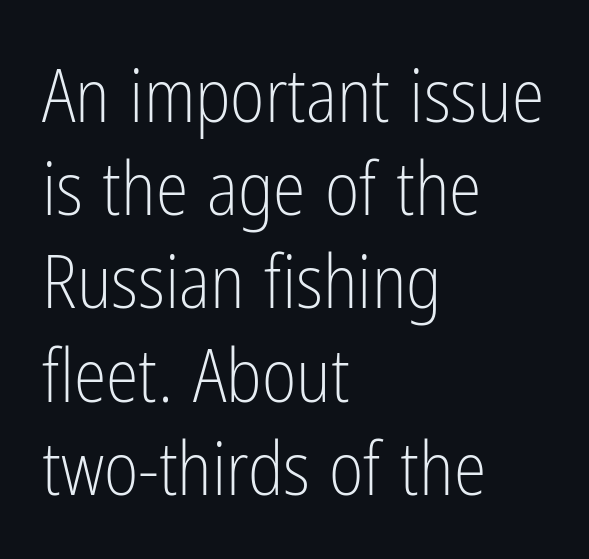
Q: Is the text bold? A: No.
Q: Is the text italic (slanted)? A: No, it is upright.
Q: Is the typeface a serif or a sans-serif typeface? A: Sans-serif.
Q: Is the text underlined? A: No.
Q: How is the paragraph aligned? A: Left-aligned.
Q: Is the spacing between letters normal or unusually wide? A: Normal.
Q: Is the spacing between lines tight, normal or loose? A: Normal.
Q: Width (condensed, normal, or wide)? A: Condensed.
Q: Stroke contrast? A: Low.
Q: x-height? A: Medium.
Q: Monospaced? A: No.
